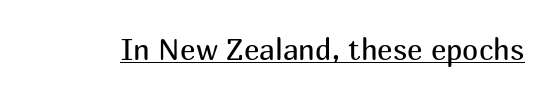
Q: Is the text bold? A: No.
Q: Is the text italic (slanted)? A: No, it is upright.
Q: Is the typeface a serif or a sans-serif typeface? A: Sans-serif.
Q: Is the text underlined? A: Yes.
Q: Is the spacing between letters normal or unusually wide? A: Normal.
Q: Width (condensed, normal, or wide)? A: Normal.
Q: Stroke contrast? A: Medium.
Q: x-height? A: Medium.
Q: Monospaced? A: No.
